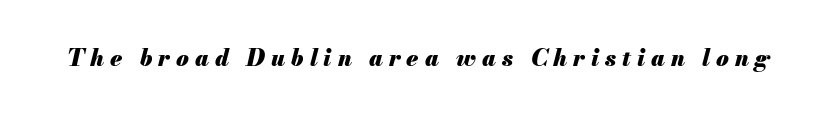
{"italic": "yes", "lean": "right", "slant_degrees": 13, "bold": "yes", "underline": "no", "letter_spacing": "wide", "letter_spacing_em": 0.26, "glyph_px": 23}
